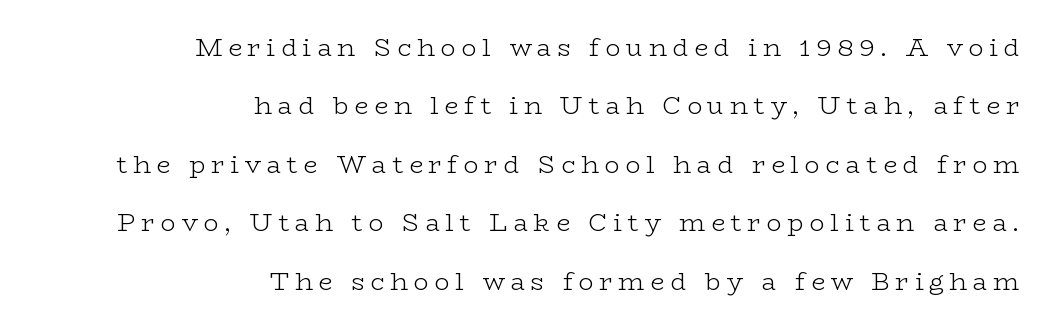
The image shows 25 px text type, upright; set right-aligned, loose line spacing (2.34x), unusually wide letter spacing (+0.23 em), not underlined.
